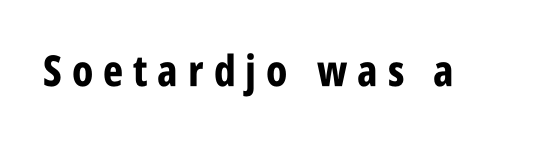
Italic? Not at all — the glyphs are vertical. The face used here is proportionally spaced, like ordinary book or web type. Clear beneath every line of the passage. Stroke thickness is high; the sample reads as a true bold.
